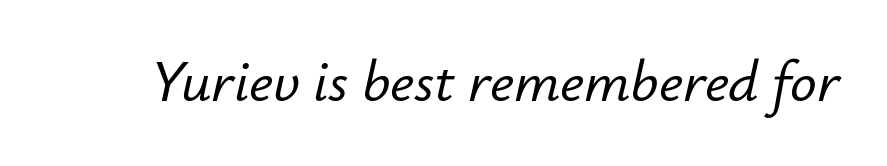
{"italic": "yes", "lean": "right", "slant_degrees": 12, "width": "normal", "stroke_contrast": "low", "x_height": "small", "monospaced": "no", "underline": "no", "letter_spacing": "normal", "letter_spacing_em": 0.0, "glyph_px": 59}
